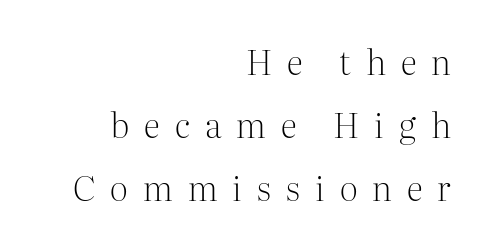
Q: Is the text bold? A: No.
Q: Is the text italic (slanted)? A: No, it is upright.
Q: Is the typeface a serif or a sans-serif typeface? A: Serif.
Q: Is the text underlined? A: No.
Q: How is the paragraph aligned? A: Right-aligned.
Q: Is the spacing between letters normal or unusually wide? A: Unusually wide.
Q: Width (condensed, normal, or wide)? A: Normal.
Q: Stroke contrast? A: Medium.
Q: x-height? A: Medium.
Q: Monospaced? A: No.
